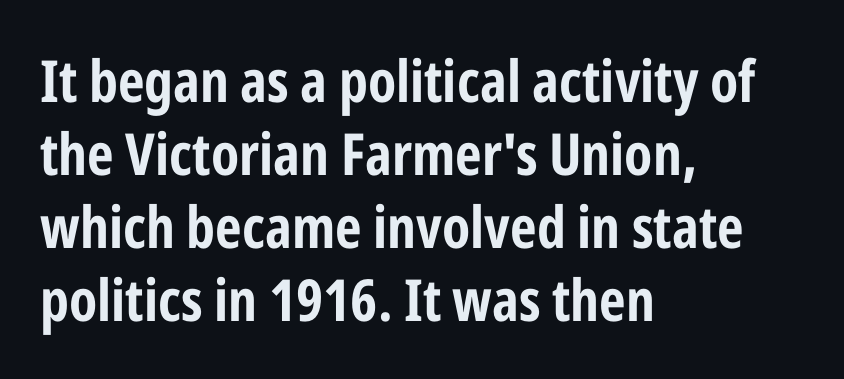
{"serif": "no", "italic": "no", "bold": "yes", "weight": "bold", "width": "condensed", "stroke_contrast": "low", "x_height": "medium", "monospaced": "no", "underline": "no", "align": "left", "line_spacing": "normal", "line_spacing_ratio": 1.26, "letter_spacing": "normal", "letter_spacing_em": 0.0, "glyph_px": 58}
